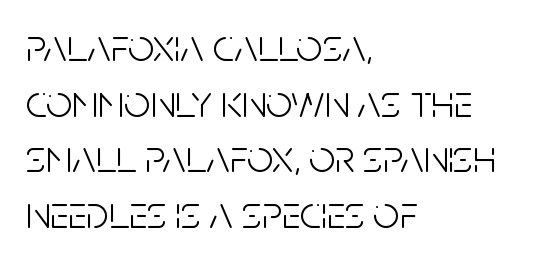
Spacing verdict: proportional, widths tailored to each character. The passage shown has conventional tracking throughout. The passage is arranged the way most books set body copy — flush left. These lines were composed using upright roman letters. Quick note: underline off.
